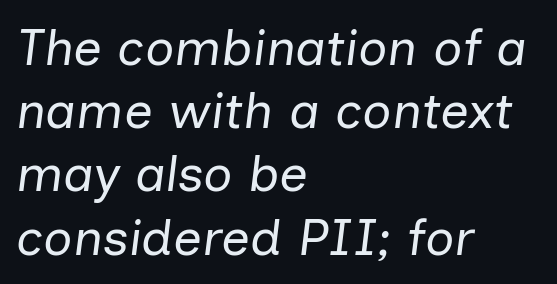
Italic? Definitely — the glyphs are oblique. Horizontal alignment here is leftward, the default for most running prose. The zone under the glyphs is completely vacant. Between one letter and the next there's only the usual sliver of space. Varying glyph widths throughout — classic text-font behaviour.
